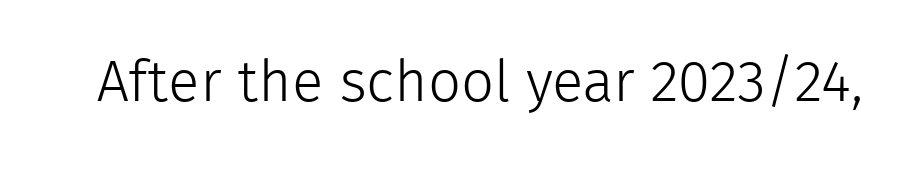
{"serif": "no", "italic": "no", "bold": "no", "weight": "light", "width": "normal", "stroke_contrast": "low", "x_height": "medium", "monospaced": "no", "underline": "no", "letter_spacing": "normal", "letter_spacing_em": 0.0, "glyph_px": 58}
